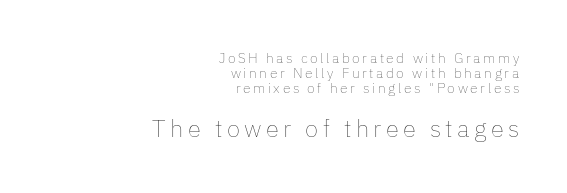
Q: Is the text bold? A: No.
Q: Is the text italic (slanted)? A: No, it is upright.
Q: Is the text underlined? A: No.
Q: How is the paragraph aligned? A: Right-aligned.
Q: Is the spacing between lines tight, normal or loose? A: Tight.
Q: Which block of text is set in a larger size, the first (top) or the second (bottom)? A: The second (bottom) one.
